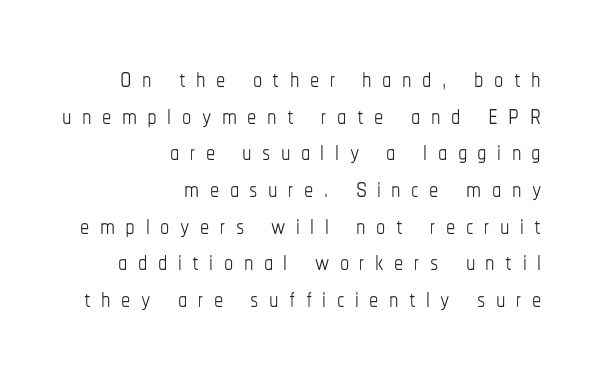
Q: Is the text bold? A: No.
Q: Is the text italic (slanted)? A: No, it is upright.
Q: Is the text underlined? A: No.
Q: How is the paragraph aligned? A: Right-aligned.
Q: Is the spacing between letters normal or unusually wide? A: Unusually wide.
Q: Is the spacing between lines tight, normal or loose? A: Tight.
Q: Width (condensed, normal, or wide)? A: Condensed.
Q: Stroke contrast? A: Low.
Q: x-height? A: Medium.
Q: Monospaced? A: No.
